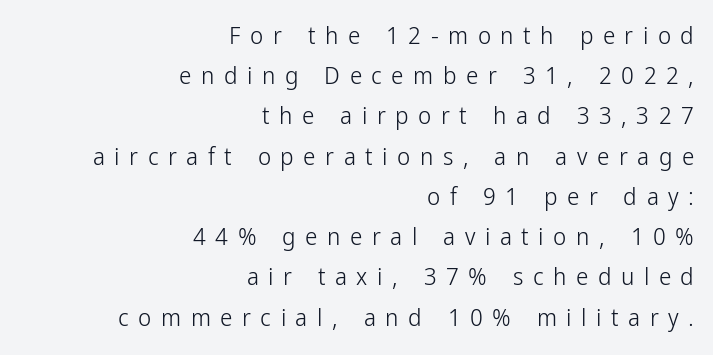
This is the regular roman posture of the typeface. Students, note that the glyphs here are deliberately spaced far apart. Does the leading feel generous? No, just average. The passage shown is not underscored anywhere.
